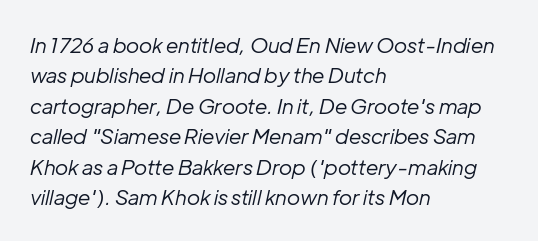
The image shows 21 px text type, italic (leaning right); set left-aligned, normal line spacing (1.45x), normal letter spacing, not underlined.
